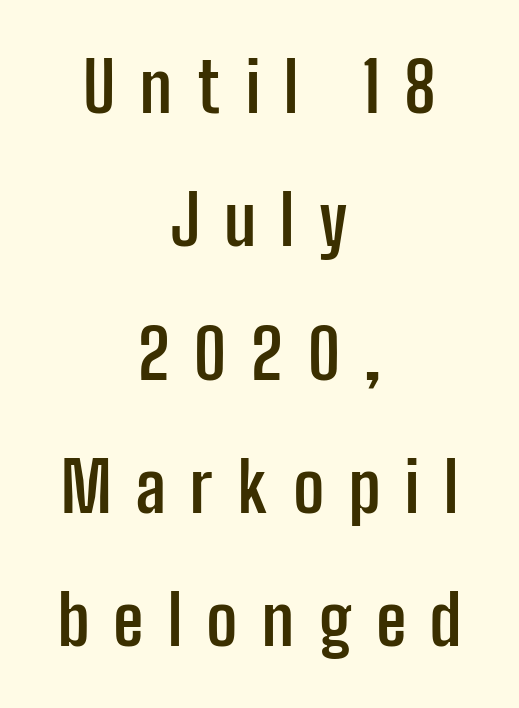
The image shows 68 px semibold, condensed sans-serif type, upright; set centered, loose line spacing (1.96x), unusually wide letter spacing (+0.36 em), not underlined; low stroke contrast and a medium x-height.
